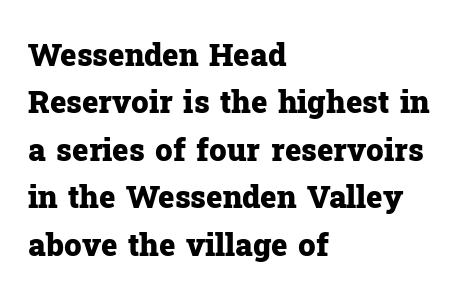
{"serif": "yes", "italic": "no", "bold": "yes", "weight": "heavy", "width": "normal", "stroke_contrast": "low", "x_height": "medium", "monospaced": "no", "underline": "no", "align": "left", "line_spacing": "normal", "line_spacing_ratio": 1.53, "letter_spacing": "normal", "letter_spacing_em": 0.0, "glyph_px": 31}
